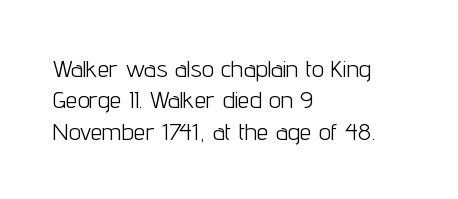
Q: Is the text bold? A: No.
Q: Is the text italic (slanted)? A: No, it is upright.
Q: Is the text underlined? A: No.
Q: How is the paragraph aligned? A: Left-aligned.
Q: Is the spacing between letters normal or unusually wide? A: Normal.
Q: Is the spacing between lines tight, normal or loose? A: Normal.
